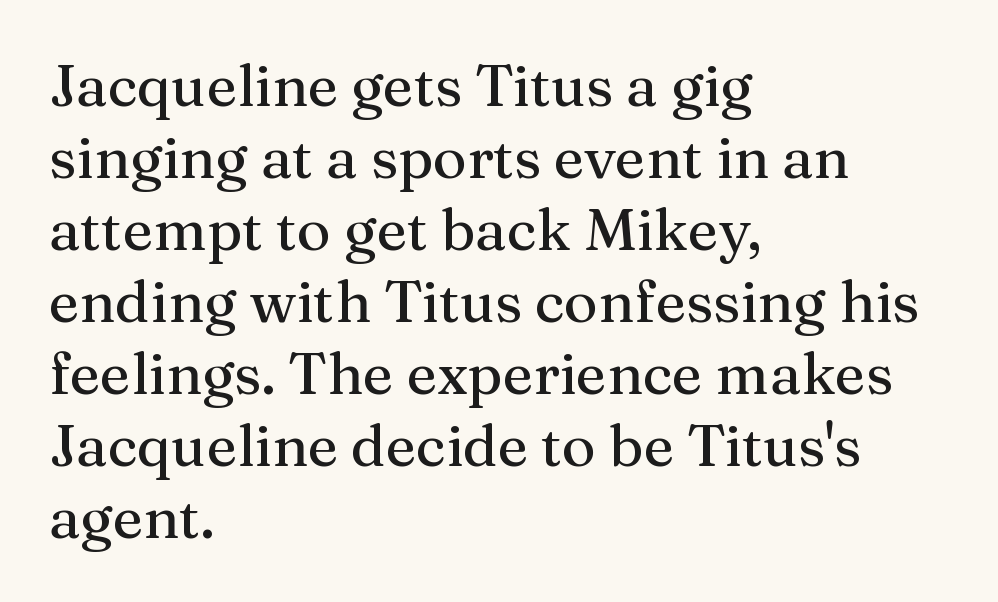
Layout note: lines flush left. Nobody touched the tracking dial on this one. Font category for this specimen: serif. Descender tails drop into unmarked territory. Rendered with straight, roman letterforms. Is this a fixed-width face? No — the glyphs have proportional, varying widths.
